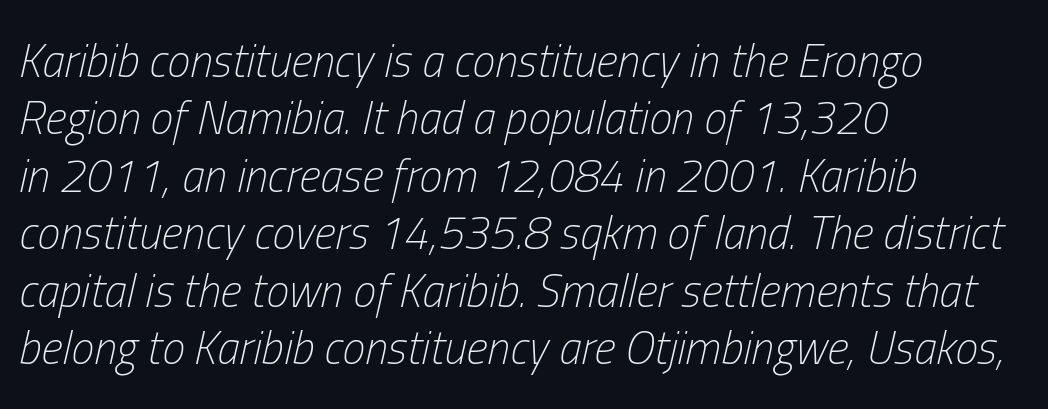
Q: Is the text bold? A: No.
Q: Is the text italic (slanted)? A: Yes, it leans right by about 13 degrees.
Q: Is the text underlined? A: No.
Q: How is the paragraph aligned? A: Left-aligned.
Q: Is the spacing between letters normal or unusually wide? A: Normal.
Q: Is the spacing between lines tight, normal or loose? A: Normal.
Q: Width (condensed, normal, or wide)? A: Condensed.
Q: Stroke contrast? A: Low.
Q: x-height? A: Medium.
Q: Monospaced? A: No.
